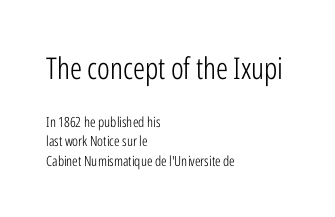
The image shows 30 px light, condensed sans-serif type, upright; set left-aligned, normal line spacing (1.39x), normal letter spacing, not underlined; the first (top) block is 2.14x larger; low stroke contrast and a medium x-height.
